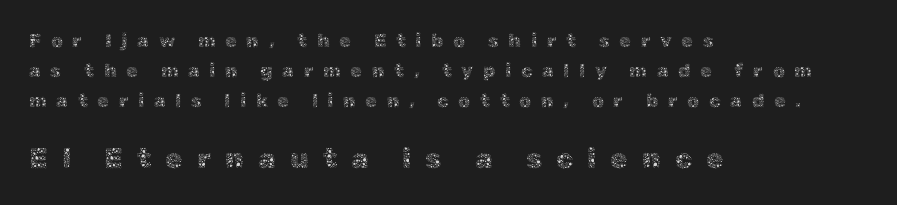
{"italic": "no", "bold": "no", "weight": "thin", "width": "normal", "x_height": "medium", "monospaced": "no", "underline": "no", "align": "left", "line_spacing": "normal", "line_spacing_ratio": 1.58, "letter_spacing": "wide", "letter_spacing_em": 0.5, "larger_block": "second", "size_ratio": 1.47, "glyph_px": 28}
